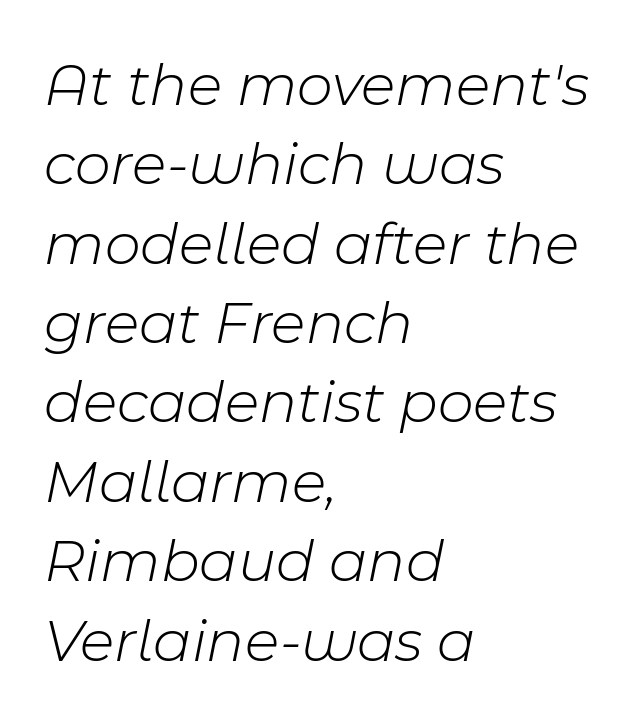
{"italic": "yes", "lean": "right", "slant_degrees": 11, "bold": "no", "weight": "light", "width": "normal", "stroke_contrast": "low", "x_height": "medium", "monospaced": "no", "underline": "no", "align": "left", "line_spacing": "normal", "line_spacing_ratio": 1.28, "letter_spacing": "normal", "letter_spacing_em": 0.0, "glyph_px": 62}
